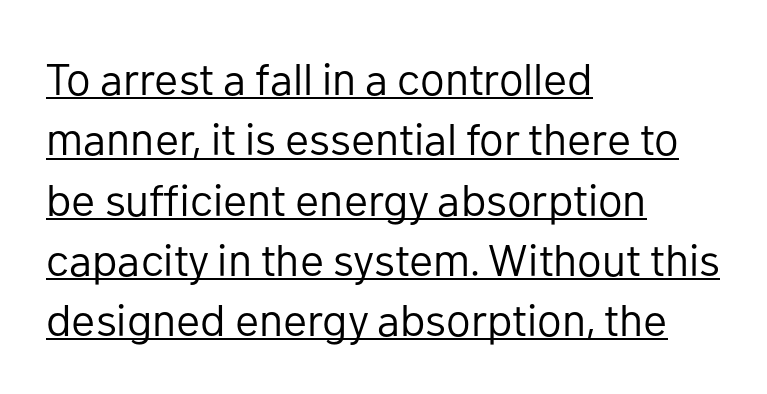
Q: Is the text bold? A: No.
Q: Is the text italic (slanted)? A: No, it is upright.
Q: Is the typeface a serif or a sans-serif typeface? A: Sans-serif.
Q: Is the text underlined? A: Yes.
Q: How is the paragraph aligned? A: Left-aligned.
Q: Is the spacing between letters normal or unusually wide? A: Normal.
Q: Is the spacing between lines tight, normal or loose? A: Normal.
Q: Width (condensed, normal, or wide)? A: Normal.
Q: Stroke contrast? A: Low.
Q: x-height? A: Medium.
Q: Monospaced? A: No.
